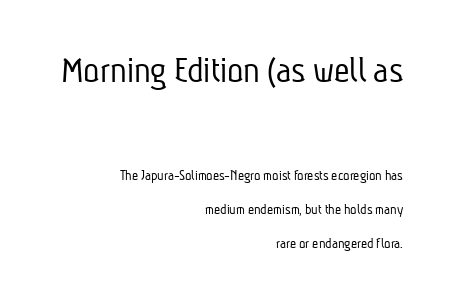
The image shows 38 px light, condensed sans-serif type; set right-aligned, loose line spacing (2.28x), normal letter spacing, not underlined; the first (top) block is 2.53x larger; low stroke contrast and a medium x-height.
